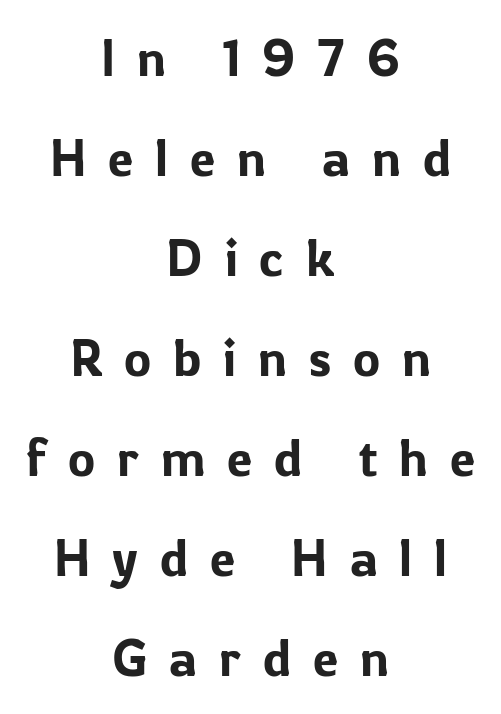
Q: Is the text italic (slanted)? A: No, it is upright.
Q: Is the typeface a serif or a sans-serif typeface? A: Sans-serif.
Q: Is the text underlined? A: No.
Q: How is the paragraph aligned? A: Centered.
Q: Is the spacing between letters normal or unusually wide? A: Unusually wide.
Q: Is the spacing between lines tight, normal or loose? A: Loose.
Q: Width (condensed, normal, or wide)? A: Normal.
Q: Stroke contrast? A: Low.
Q: x-height? A: Medium.
Q: Monospaced? A: No.
